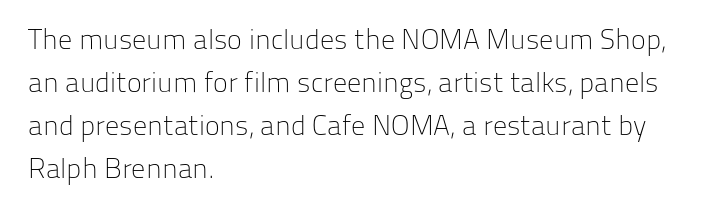
Q: Is the text bold? A: No.
Q: Is the text italic (slanted)? A: No, it is upright.
Q: Is the typeface a serif or a sans-serif typeface? A: Sans-serif.
Q: Is the text underlined? A: No.
Q: How is the paragraph aligned? A: Left-aligned.
Q: Is the spacing between letters normal or unusually wide? A: Normal.
Q: Is the spacing between lines tight, normal or loose? A: Normal.
Q: Width (condensed, normal, or wide)? A: Normal.
Q: Stroke contrast? A: Low.
Q: x-height? A: Medium.
Q: Monospaced? A: No.
